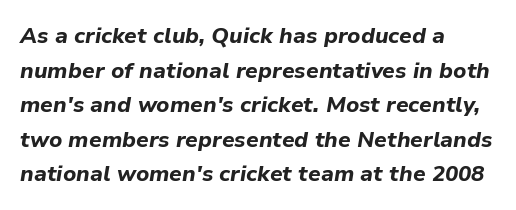
Q: Is the text bold? A: Yes.
Q: Is the text italic (slanted)? A: Yes, it leans right by about 9 degrees.
Q: Is the text underlined? A: No.
Q: How is the paragraph aligned? A: Left-aligned.
Q: Is the spacing between letters normal or unusually wide? A: Normal.
Q: Is the spacing between lines tight, normal or loose? A: Normal.
